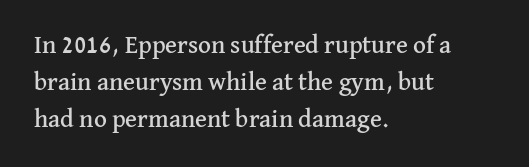
Q: Is the text italic (slanted)? A: No, it is upright.
Q: Is the text underlined? A: No.
Q: How is the paragraph aligned? A: Left-aligned.
Q: Is the spacing between letters normal or unusually wide? A: Normal.
Q: Is the spacing between lines tight, normal or loose? A: Normal.
